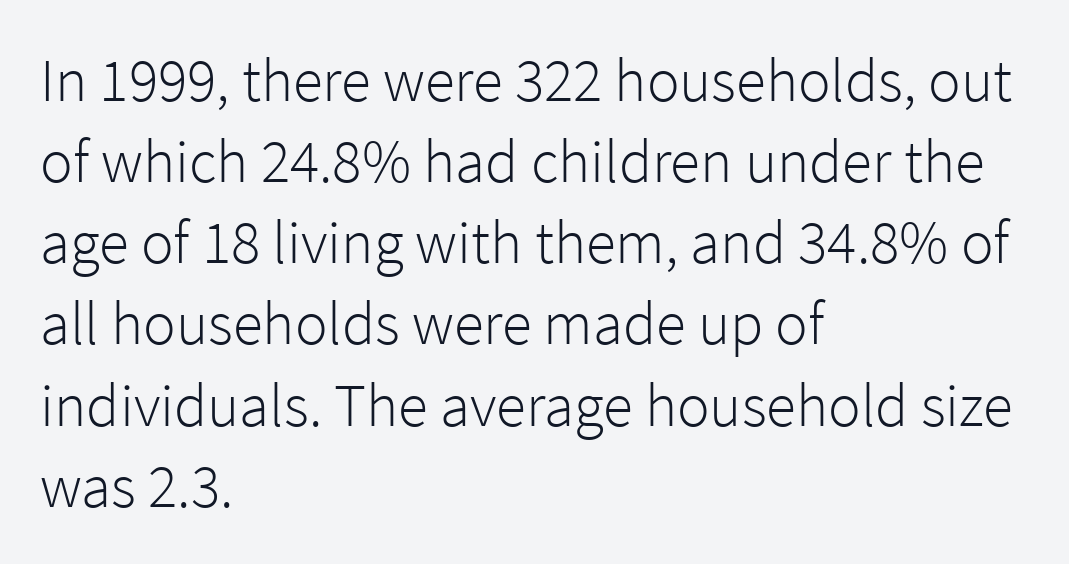
The image shows 61 px light sans-serif type, upright; set left-aligned, normal line spacing (1.33x), normal letter spacing, not underlined; low stroke contrast and a medium x-height.
